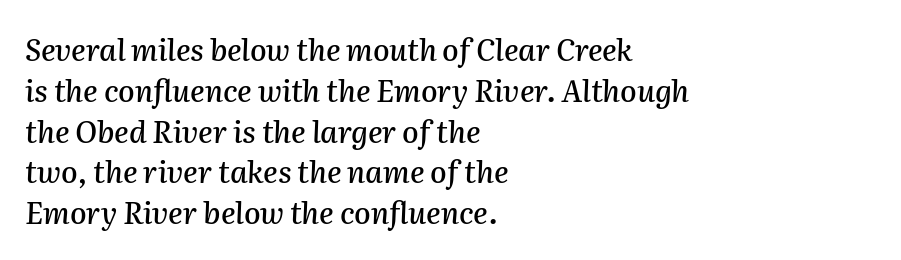
Successive baselines arrive at the customary interval. Spacing verdict: proportional, widths tailored to each character. The space beneath each line is pristine and unruled. In CSS terms this would be text-align: left.
